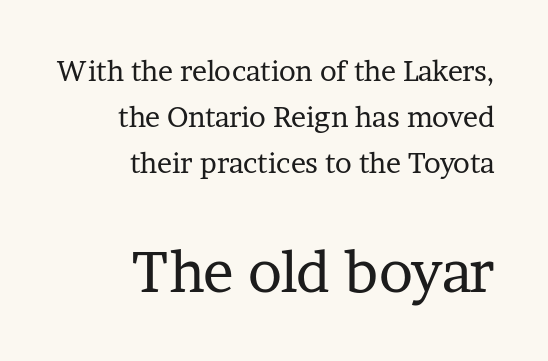
Q: Is the text bold? A: No.
Q: Is the text italic (slanted)? A: No, it is upright.
Q: Is the typeface a serif or a sans-serif typeface? A: Serif.
Q: Is the text underlined? A: No.
Q: How is the paragraph aligned? A: Right-aligned.
Q: Is the spacing between letters normal or unusually wide? A: Normal.
Q: Is the spacing between lines tight, normal or loose? A: Normal.
Q: Which block of text is set in a larger size, the first (top) or the second (bottom)? A: The second (bottom) one.
Q: Width (condensed, normal, or wide)? A: Normal.
Q: Stroke contrast? A: Low.
Q: x-height? A: Medium.
Q: Monospaced? A: No.
